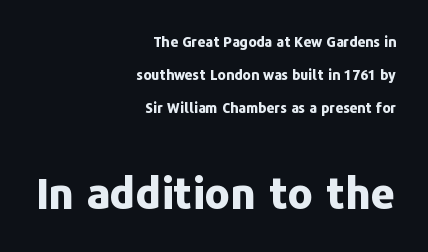
Q: Is the text bold? A: Yes.
Q: Is the text italic (slanted)? A: No, it is upright.
Q: Is the typeface a serif or a sans-serif typeface? A: Sans-serif.
Q: Is the text underlined? A: No.
Q: How is the paragraph aligned? A: Right-aligned.
Q: Is the spacing between letters normal or unusually wide? A: Normal.
Q: Is the spacing between lines tight, normal or loose? A: Loose.
Q: Which block of text is set in a larger size, the first (top) or the second (bottom)? A: The second (bottom) one.
Q: Width (condensed, normal, or wide)? A: Normal.
Q: Stroke contrast? A: Low.
Q: x-height? A: Medium.
Q: Monospaced? A: No.
